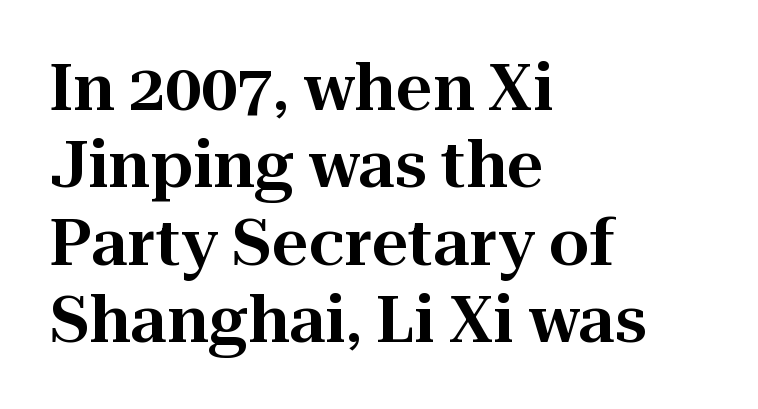
{"serif": "yes", "italic": "no", "width": "normal", "stroke_contrast": "high", "x_height": "medium", "monospaced": "no", "underline": "no", "align": "left", "line_spacing_ratio": 1.21, "letter_spacing": "normal", "letter_spacing_em": 0.0, "glyph_px": 64}
